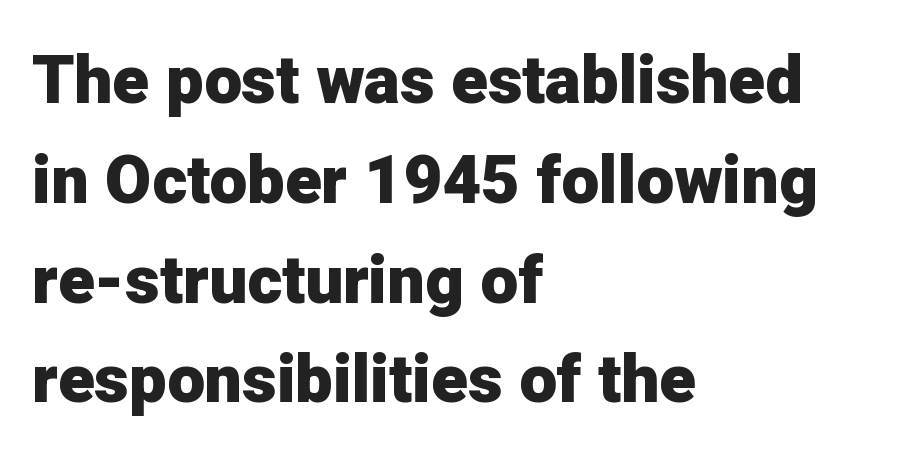
{"serif": "no", "italic": "no", "bold": "yes", "weight": "heavy", "width": "normal", "stroke_contrast": "low", "x_height": "medium", "monospaced": "no", "underline": "no", "align": "left", "line_spacing": "normal", "line_spacing_ratio": 1.49, "letter_spacing": "normal", "letter_spacing_em": 0.0, "glyph_px": 67}
